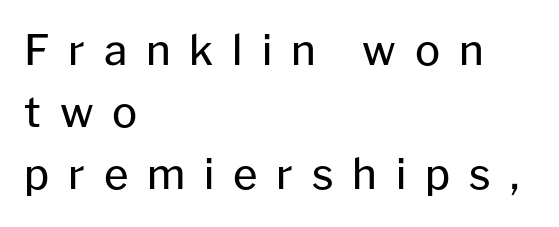
You could only call the tracking loose — the letters float apart. The typesetting does not lean heavy: it is not bold. Each line starts at the same left margin while the right side varies. The rendering uses natural spacing where letterforms have individual widths.
